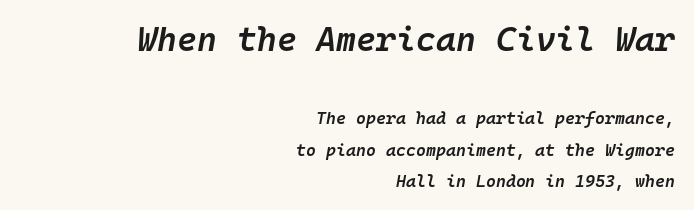
The image shows 34 px semibold type, italic (leaning right), monospaced; set right-aligned, line spacing 1.83x, normal letter spacing, not underlined; the first (top) block is 2.0x larger; low stroke contrast and a medium x-height.
